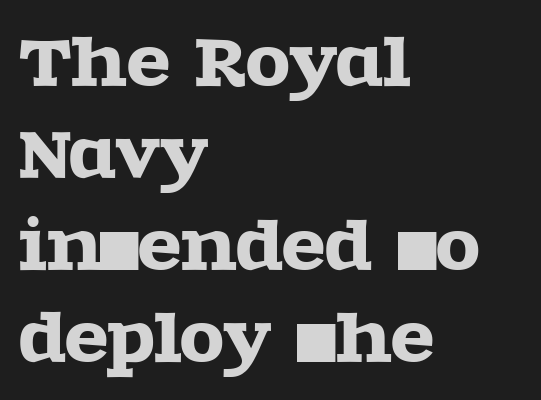
Q: Is the text italic (slanted)? A: No, it is upright.
Q: Is the typeface a serif or a sans-serif typeface? A: Serif.
Q: Is the text underlined? A: No.
Q: How is the paragraph aligned? A: Left-aligned.
Q: Is the spacing between letters normal or unusually wide? A: Normal.
Q: Is the spacing between lines tight, normal or loose? A: Normal.
Q: Width (condensed, normal, or wide)? A: Wide.
Q: x-height? A: Large.
Q: Monospaced? A: No.
